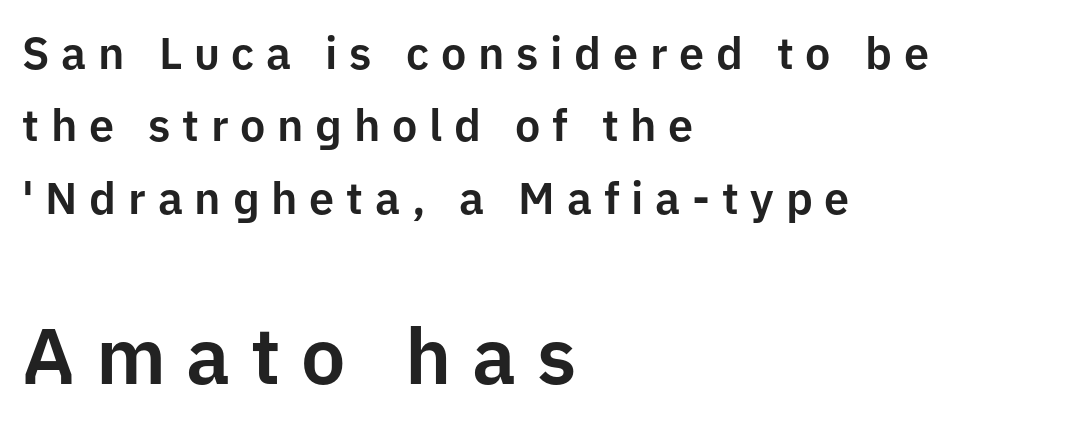
The image shows 79 px sans-serif type, upright; set left-aligned, normal line spacing (1.61x), unusually wide letter spacing (+0.26 em), not underlined; the second (bottom) block is 1.76x larger; low stroke contrast and a medium x-height.
